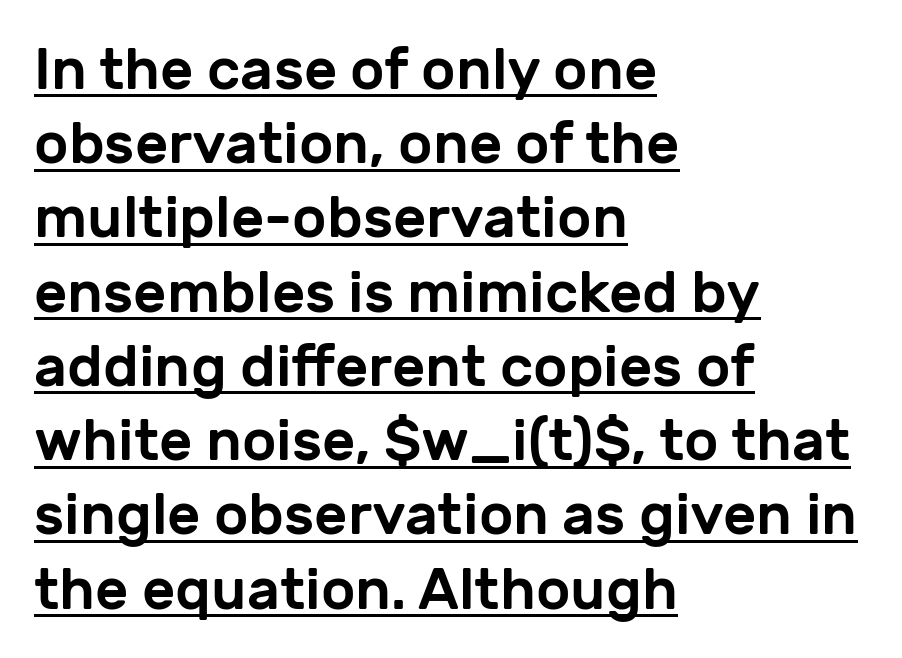
{"serif": "no", "italic": "no", "width": "normal", "stroke_contrast": "low", "x_height": "medium", "monospaced": "no", "underline": "yes", "align": "left", "line_spacing": "normal", "line_spacing_ratio": 1.28, "letter_spacing": "normal", "letter_spacing_em": 0.0, "glyph_px": 58}
